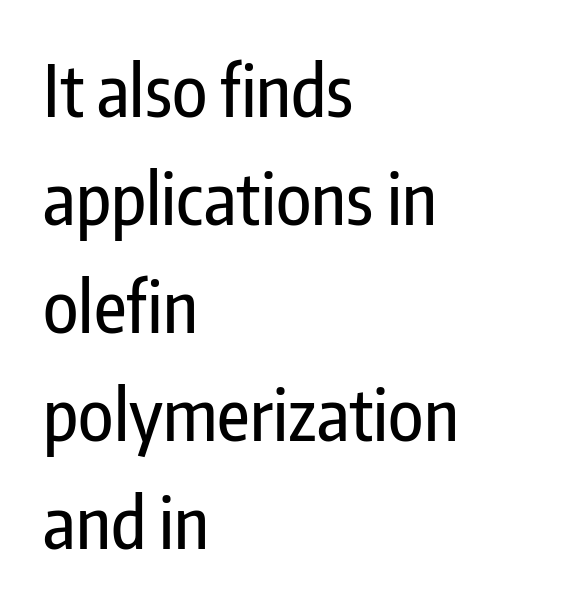
Q: Is the text italic (slanted)? A: No, it is upright.
Q: Is the typeface a serif or a sans-serif typeface? A: Sans-serif.
Q: Is the text underlined? A: No.
Q: How is the paragraph aligned? A: Left-aligned.
Q: Is the spacing between letters normal or unusually wide? A: Normal.
Q: Is the spacing between lines tight, normal or loose? A: Normal.
Q: Width (condensed, normal, or wide)? A: Condensed.
Q: Stroke contrast? A: Low.
Q: x-height? A: Medium.
Q: Monospaced? A: No.
